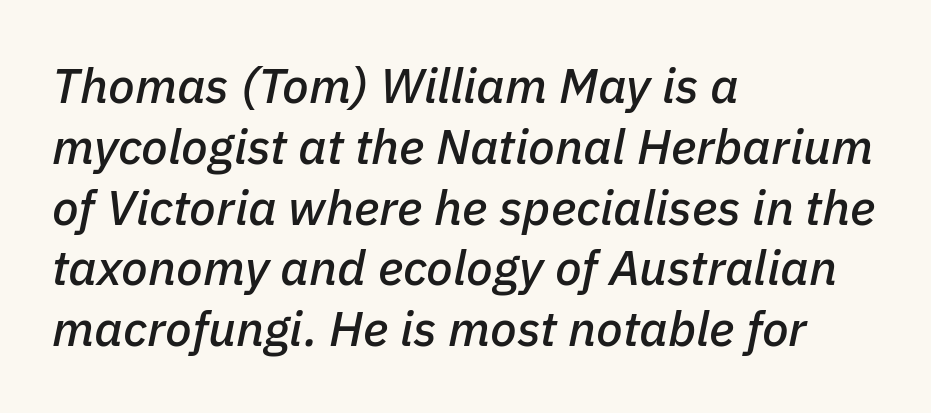
{"italic": "yes", "lean": "right", "slant_degrees": 11, "width": "normal", "stroke_contrast": "low", "x_height": "medium", "monospaced": "no", "underline": "no", "align": "left", "line_spacing_ratio": 1.24, "letter_spacing": "normal", "letter_spacing_em": 0.0, "glyph_px": 49}
